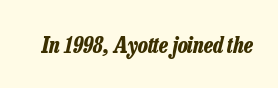
Q: Is the text bold? A: Yes.
Q: Is the text italic (slanted)? A: Yes, it leans right by about 13 degrees.
Q: Is the text underlined? A: No.
Q: Is the spacing between letters normal or unusually wide? A: Normal.
